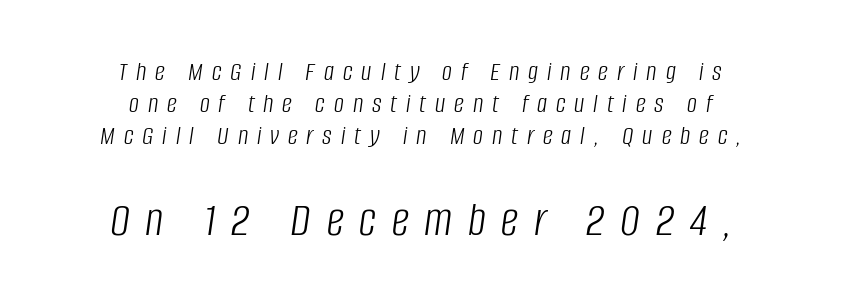
Q: Is the text bold? A: No.
Q: Is the text italic (slanted)? A: Yes, it leans right by about 8 degrees.
Q: Is the text underlined? A: No.
Q: How is the paragraph aligned? A: Centered.
Q: Is the spacing between letters normal or unusually wide? A: Unusually wide.
Q: Is the spacing between lines tight, normal or loose? A: Tight.
Q: Which block of text is set in a larger size, the first (top) or the second (bottom)? A: The second (bottom) one.
Q: Width (condensed, normal, or wide)? A: Condensed.
Q: Stroke contrast? A: Low.
Q: x-height? A: Large.
Q: Monospaced? A: No.
